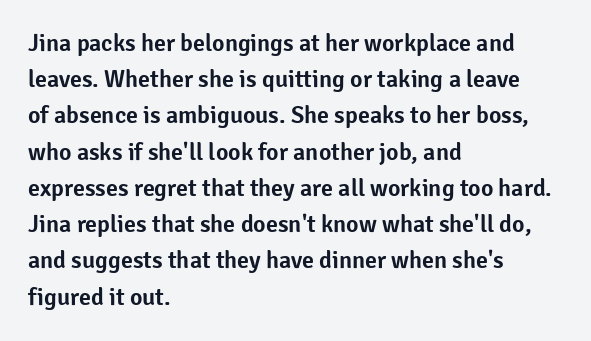
Q: Is the text italic (slanted)? A: No, it is upright.
Q: Is the text underlined? A: No.
Q: How is the paragraph aligned? A: Left-aligned.
Q: Is the spacing between letters normal or unusually wide? A: Normal.
Q: Is the spacing between lines tight, normal or loose? A: Normal.
